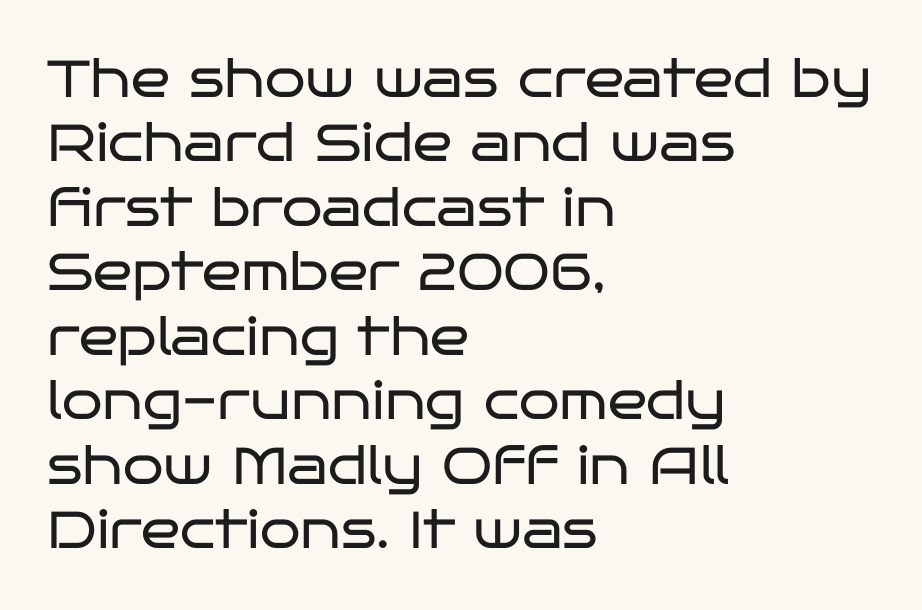
Q: Is the text bold? A: No.
Q: Is the text italic (slanted)? A: No, it is upright.
Q: Is the typeface a serif or a sans-serif typeface? A: Sans-serif.
Q: Is the text underlined? A: No.
Q: How is the paragraph aligned? A: Left-aligned.
Q: Is the spacing between letters normal or unusually wide? A: Normal.
Q: Width (condensed, normal, or wide)? A: Wide.
Q: Stroke contrast? A: Low.
Q: x-height? A: Large.
Q: Monospaced? A: No.
